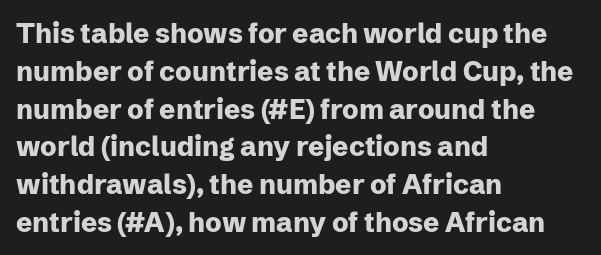
Q: Is the text bold? A: Yes.
Q: Is the text italic (slanted)? A: No, it is upright.
Q: Is the text underlined? A: No.
Q: How is the paragraph aligned? A: Left-aligned.
Q: Is the spacing between letters normal or unusually wide? A: Normal.
Q: Is the spacing between lines tight, normal or loose? A: Normal.
